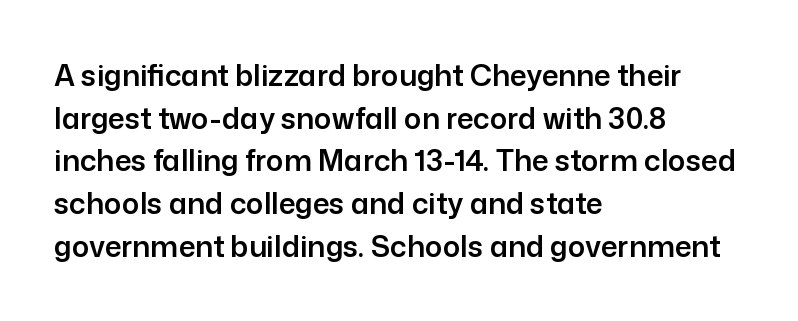
Q: Is the text italic (slanted)? A: No, it is upright.
Q: Is the typeface a serif or a sans-serif typeface? A: Sans-serif.
Q: Is the text underlined? A: No.
Q: How is the paragraph aligned? A: Left-aligned.
Q: Is the spacing between letters normal or unusually wide? A: Normal.
Q: Is the spacing between lines tight, normal or loose? A: Normal.
Q: Width (condensed, normal, or wide)? A: Normal.
Q: Stroke contrast? A: Low.
Q: x-height? A: Medium.
Q: Monospaced? A: No.
